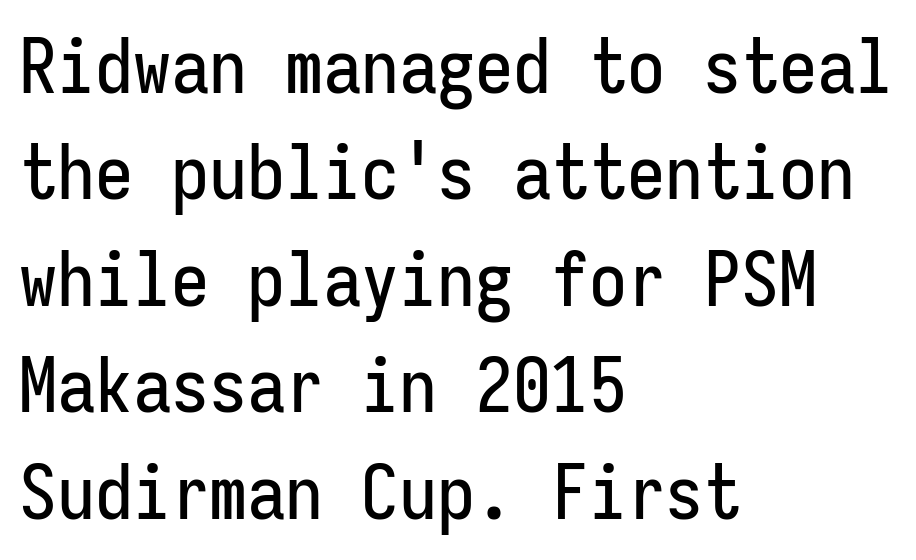
{"serif": "no", "italic": "no", "width": "condensed", "stroke_contrast": "low", "x_height": "medium", "monospaced": "yes", "underline": "no", "align": "left", "line_spacing": "normal", "line_spacing_ratio": 1.4, "letter_spacing": "normal", "letter_spacing_em": 0.0, "glyph_px": 76}
